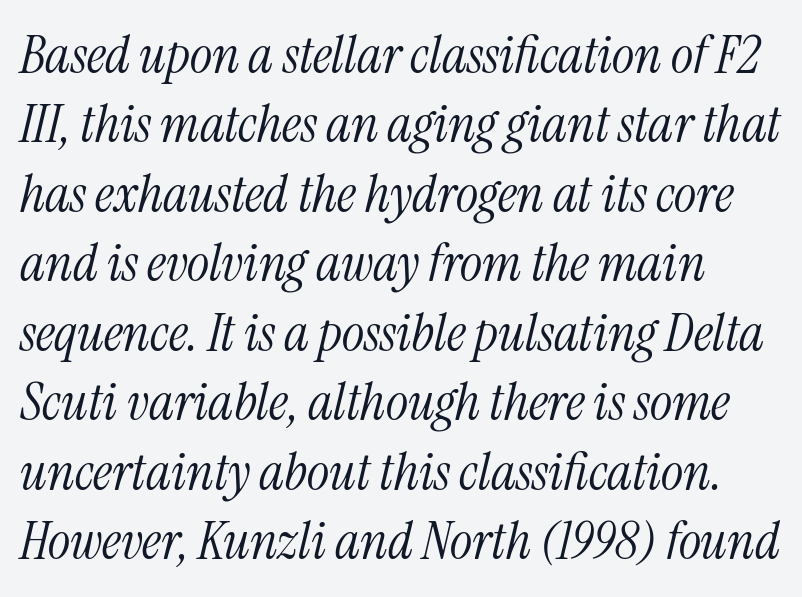
These lines were composed using italics. Looks like regular typesetting: each glyph gets only the width it needs. All the whitespace from short lines collects on the right. Does the type have serifs? Yes, each stem ends in a small foot. Beneath every word, the page is bare.
